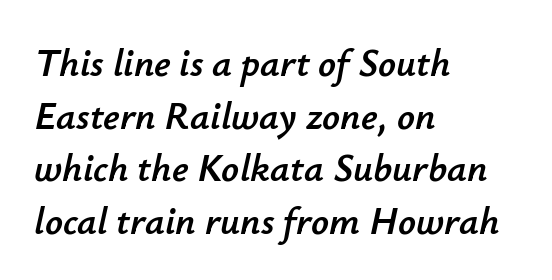
The image shows 39 px text type, italic (leaning right); set left-aligned, normal line spacing (1.35x), normal letter spacing, not underlined; low stroke contrast and a small x-height.
